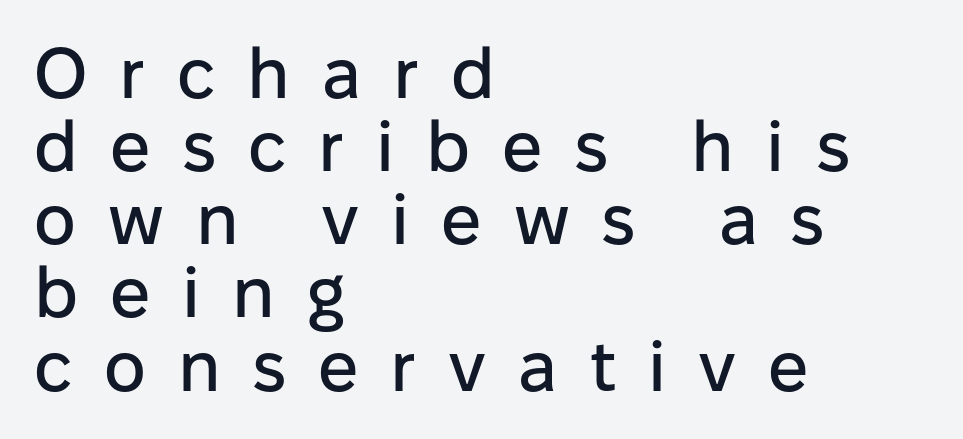
The image shows 71 px sans-serif type, upright; set left-aligned, tight line spacing (1.03x), unusually wide letter spacing (+0.45 em), not underlined; low stroke contrast and a medium x-height.
